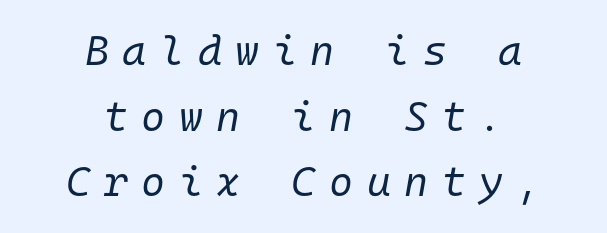
The image shows 41 px regular-weight type, italic (leaning right), monospaced; set centered, normal line spacing (1.6x), unusually wide letter spacing (+0.33 em), not underlined; low stroke contrast and a medium x-height.
